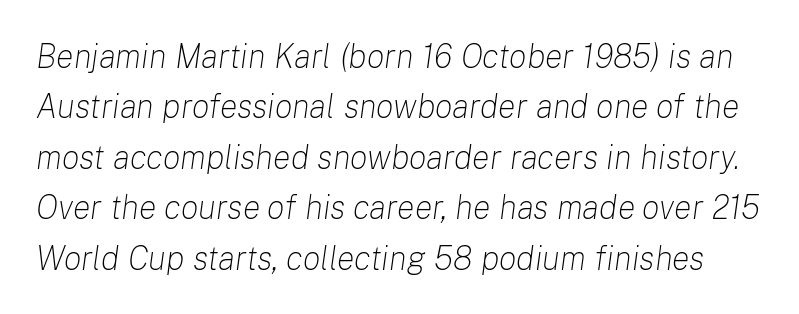
Do the characters align in a grid? No, the font is proportional. Each word holds together tightly as a unit, with standard inter-letter gaps. Heaviness? Minimal to ordinary, like unemphasized prose. The passage shown is not underscored anywhere. Looking at the ascenders, they clearly lean.
